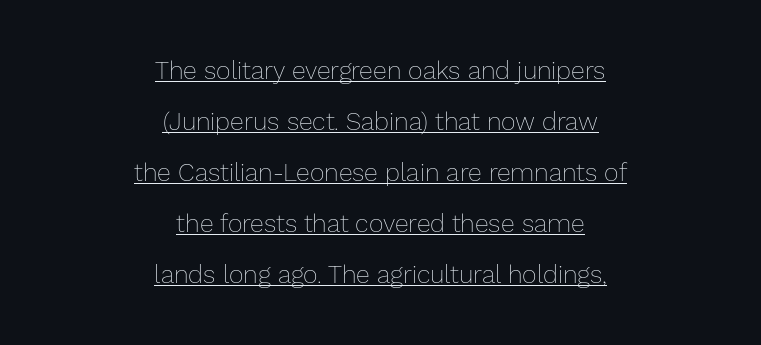
Italic: no, the glyphs are upright roman. Characters follow at the spacing the type designer built in. Decoration check: the copy is underlined. The line-height multiplier appears high, well above default. A centered setting, common on invitations and titles, is used for this passage. Stems and bowls with no extra thickness — not bold.
